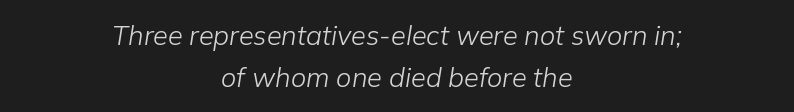
Q: Is the text bold? A: No.
Q: Is the text italic (slanted)? A: Yes, it leans right by about 9 degrees.
Q: Is the text underlined? A: No.
Q: How is the paragraph aligned? A: Centered.
Q: Is the spacing between letters normal or unusually wide? A: Normal.
Q: Is the spacing between lines tight, normal or loose? A: Normal.
